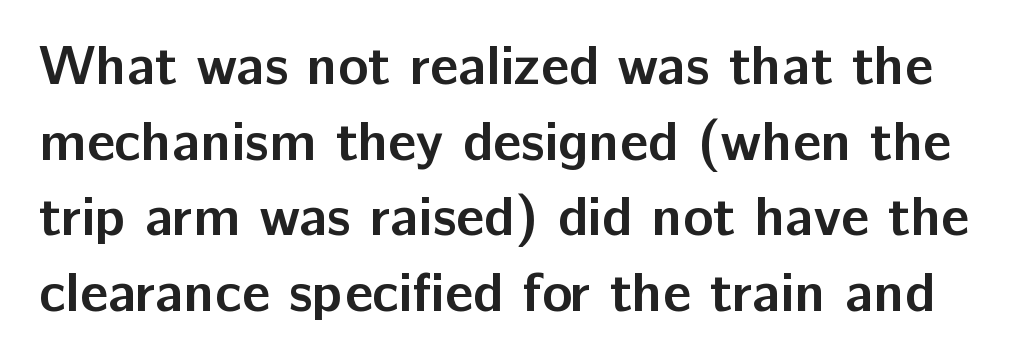
Q: Is the text bold? A: Yes.
Q: Is the text italic (slanted)? A: No, it is upright.
Q: Is the typeface a serif or a sans-serif typeface? A: Sans-serif.
Q: Is the text underlined? A: No.
Q: Is the spacing between letters normal or unusually wide? A: Normal.
Q: Is the spacing between lines tight, normal or loose? A: Normal.
Q: Width (condensed, normal, or wide)? A: Normal.
Q: Stroke contrast? A: Low.
Q: x-height? A: Medium.
Q: Monospaced? A: No.
